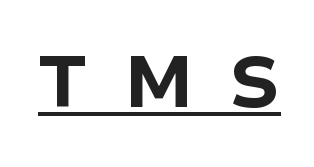
Q: Is the text bold? A: Yes.
Q: Is the text italic (slanted)? A: No, it is upright.
Q: Is the typeface a serif or a sans-serif typeface? A: Sans-serif.
Q: Is the text underlined? A: Yes.
Q: Is the spacing between letters normal or unusually wide? A: Unusually wide.
Q: Width (condensed, normal, or wide)? A: Normal.
Q: Stroke contrast? A: Low.
Q: x-height? A: Medium.
Q: Monospaced? A: No.
